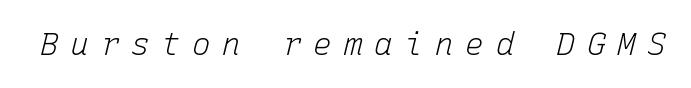
The image shows 31 px light type, italic (leaning right), monospaced; set unusually wide letter spacing (+0.38 em), not underlined; low stroke contrast and a medium x-height.
